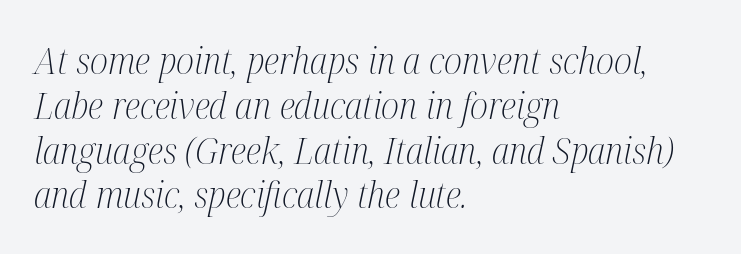
Q: Is the text bold? A: No.
Q: Is the text italic (slanted)? A: Yes, it leans right by about 12 degrees.
Q: Is the typeface a serif or a sans-serif typeface? A: Serif.
Q: Is the text underlined? A: No.
Q: How is the paragraph aligned? A: Left-aligned.
Q: Is the spacing between letters normal or unusually wide? A: Normal.
Q: Width (condensed, normal, or wide)? A: Condensed.
Q: Stroke contrast? A: Medium.
Q: x-height? A: Medium.
Q: Monospaced? A: No.
